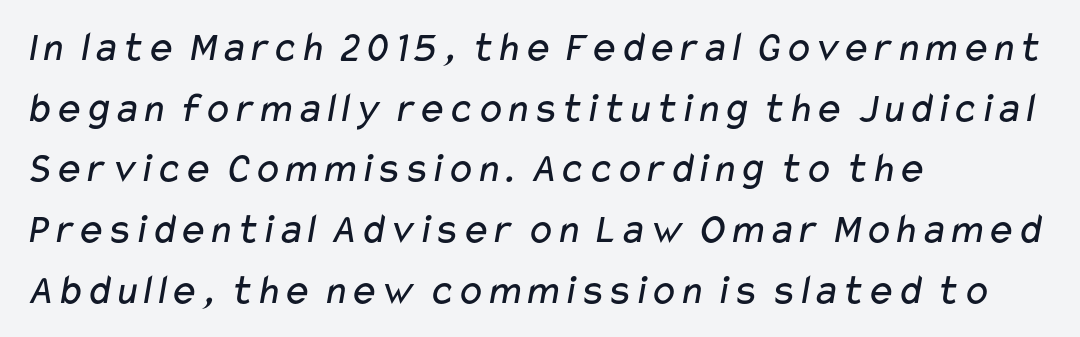
The image shows 43 px regular-weight, wide sans-serif type; set left-aligned, normal line spacing (1.41x), normal letter spacing, not underlined; low stroke contrast and a medium x-height.
